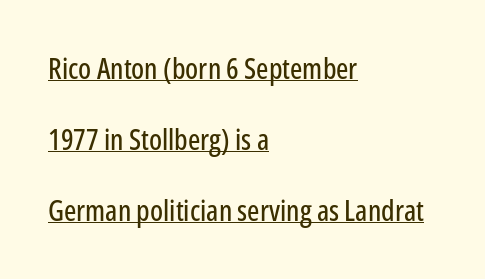
Q: Is the text italic (slanted)? A: No, it is upright.
Q: Is the typeface a serif or a sans-serif typeface? A: Sans-serif.
Q: Is the text underlined? A: Yes.
Q: How is the paragraph aligned? A: Left-aligned.
Q: Is the spacing between letters normal or unusually wide? A: Normal.
Q: Is the spacing between lines tight, normal or loose? A: Loose.
Q: Width (condensed, normal, or wide)? A: Condensed.
Q: Stroke contrast? A: Low.
Q: x-height? A: Medium.
Q: Monospaced? A: No.
